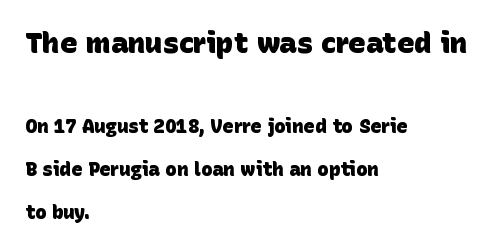
Q: Is the text bold? A: Yes.
Q: Is the typeface a serif or a sans-serif typeface? A: Sans-serif.
Q: Is the text underlined? A: No.
Q: How is the paragraph aligned? A: Left-aligned.
Q: Is the spacing between letters normal or unusually wide? A: Normal.
Q: Is the spacing between lines tight, normal or loose? A: Loose.
Q: Which block of text is set in a larger size, the first (top) or the second (bottom)? A: The first (top) one.
Q: Width (condensed, normal, or wide)? A: Normal.
Q: Stroke contrast? A: Low.
Q: x-height? A: Large.
Q: Monospaced? A: No.
